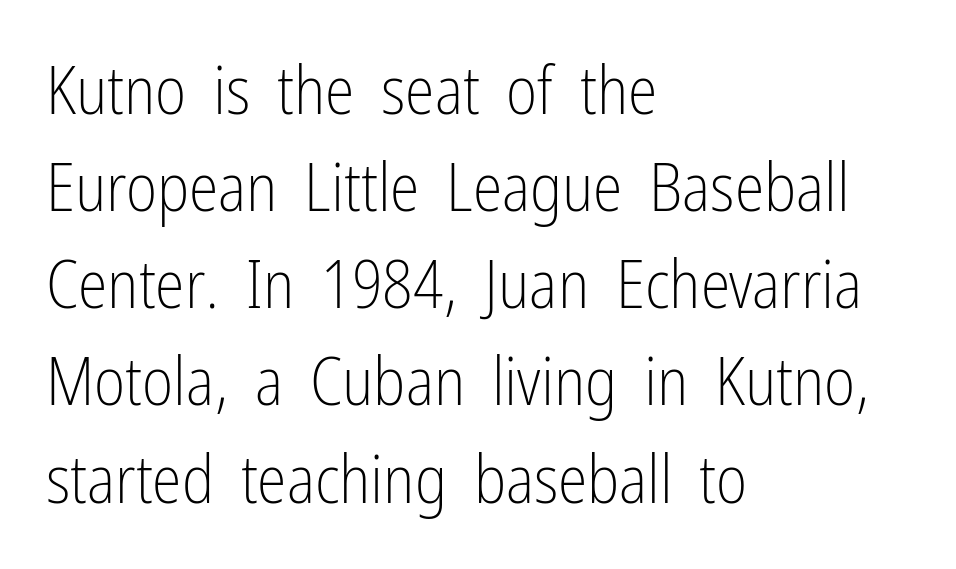
This sample is left-justified, so line endings fall wherever the words run out. Tracking here is standard; glyphs follow each other at the usual distance. Nope, no serifs anywhere on these letters. Leading: standard.
